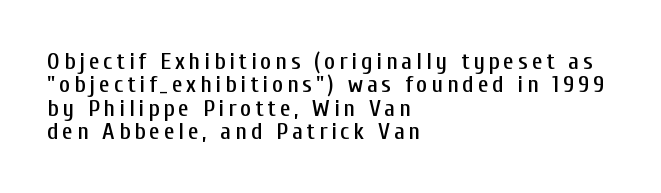
{"italic": "no", "underline": "no", "align": "left", "line_spacing": "tight", "line_spacing_ratio": 0.97, "glyph_px": 24}
